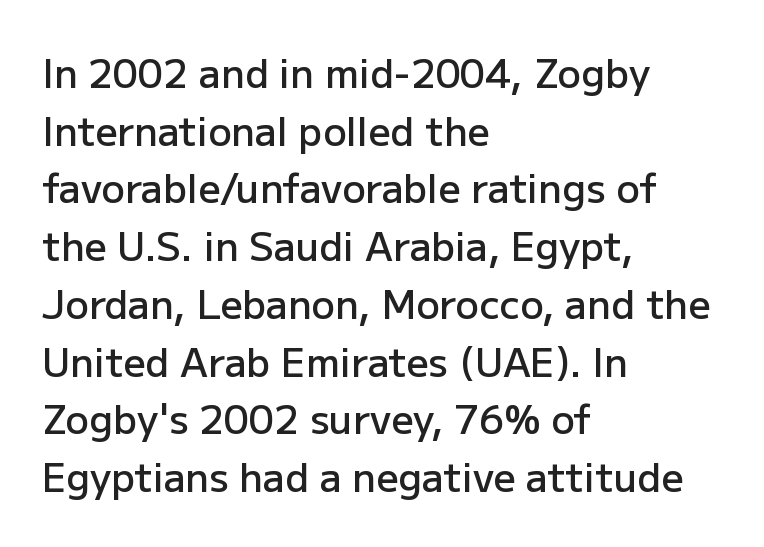
Q: Is the text bold? A: Semi-bold.
Q: Is the text italic (slanted)? A: No, it is upright.
Q: Is the typeface a serif or a sans-serif typeface? A: Sans-serif.
Q: Is the text underlined? A: No.
Q: How is the paragraph aligned? A: Left-aligned.
Q: Is the spacing between letters normal or unusually wide? A: Normal.
Q: Is the spacing between lines tight, normal or loose? A: Normal.
Q: Width (condensed, normal, or wide)? A: Normal.
Q: Stroke contrast? A: Low.
Q: x-height? A: Medium.
Q: Monospaced? A: No.
